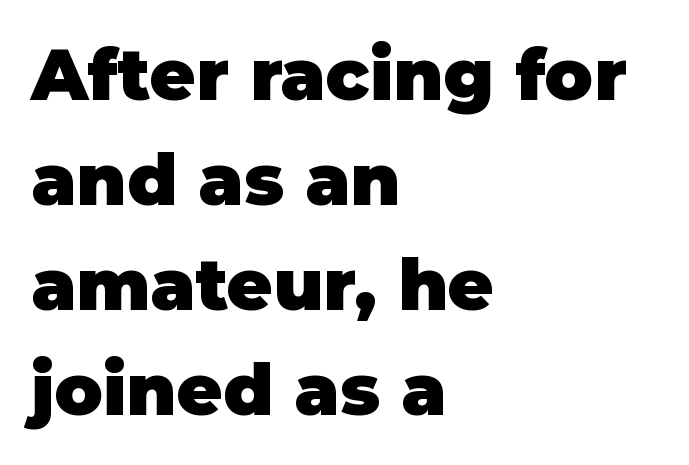
The image shows 71 px heavy sans-serif type, upright; set left-aligned, normal line spacing (1.48x), normal letter spacing, not underlined; low stroke contrast and a large x-height.
